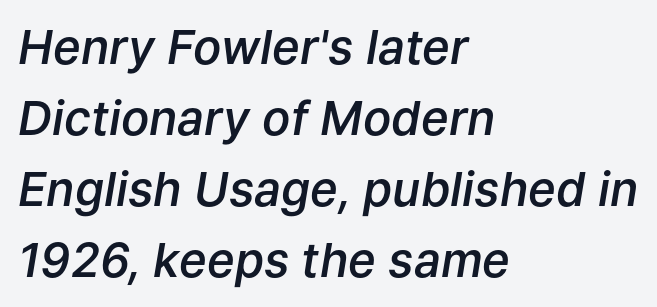
The image shows 47 px semibold type, italic (leaning right); set left-aligned, normal line spacing (1.51x), normal letter spacing, not underlined; low stroke contrast and a medium x-height.
